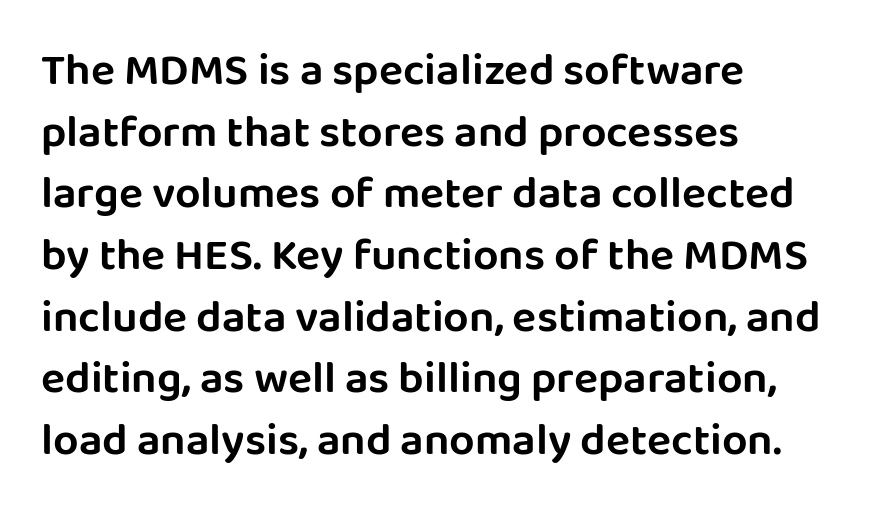
The image shows 45 px sans-serif type, upright; set left-aligned, normal line spacing (1.37x), normal letter spacing, not underlined; low stroke contrast and a large x-height.
